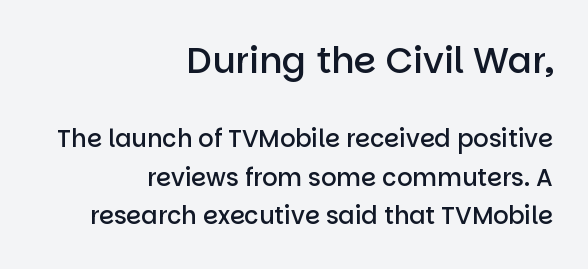
Anything drawn beneath the words? Only blank space. Inter-character spacing is left at the font's built-in metrics. Bigger letters appear in the top chunk; the bottom chunk is reduced. This sample has the flowing, uneven cadence of proportional lettering. Its strokes are somewhat broadened, the hallmark of semibold type.
